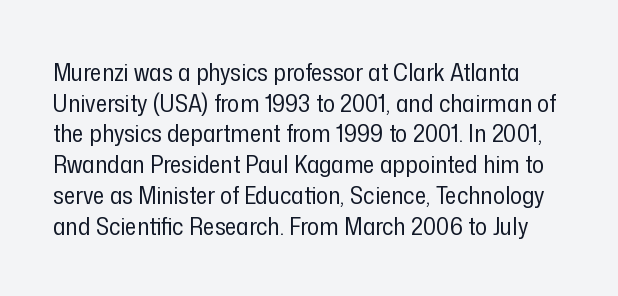
{"italic": "no", "bold": "no", "underline": "no", "line_spacing_ratio": 1.23, "letter_spacing": "normal", "letter_spacing_em": 0.0, "glyph_px": 25}
